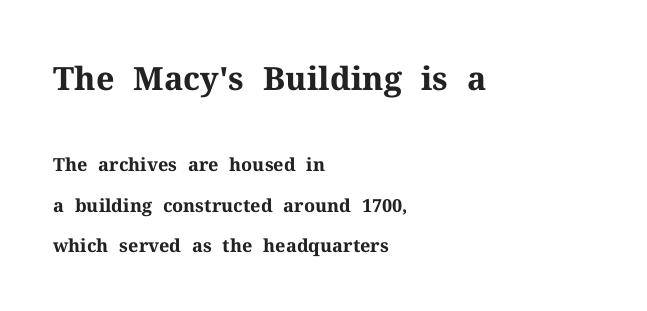
The image shows 32 px bold serif type, upright; set left-aligned, loose line spacing (2.24x), normal letter spacing, not underlined; the first (top) block is 1.78x larger; medium stroke contrast and a medium x-height.
